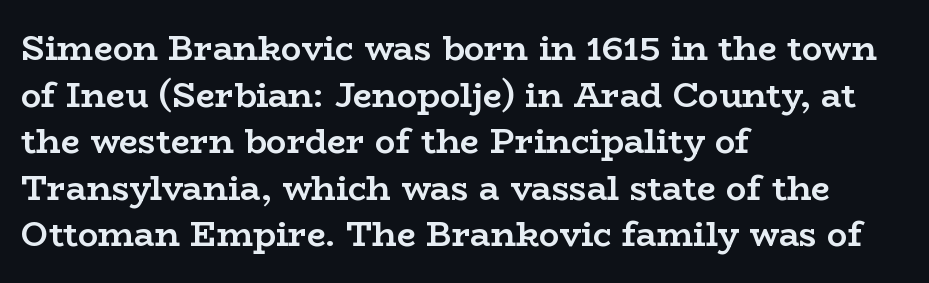
The text block is weighted toward the left margin, trailing off unevenly rightward. A serif font was chosen for this passage. What's the leading like? Ordinary, nothing unusual. You could not count columns in this text — the font is proportionally spaced.
